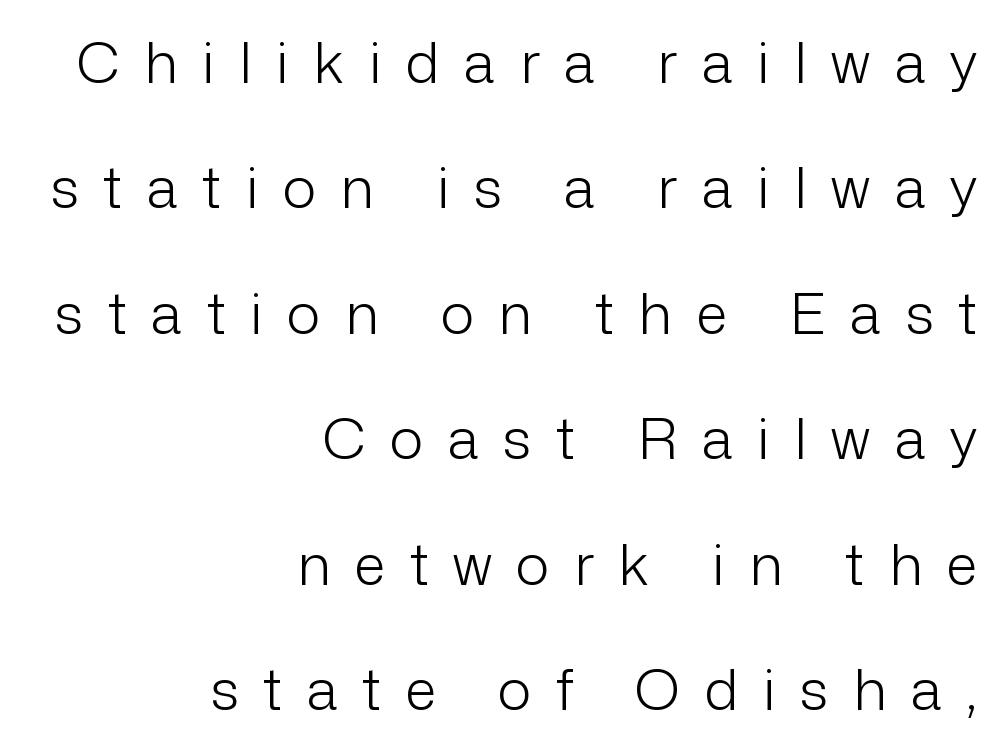
The image shows 57 px light sans-serif type, upright; set right-aligned, loose line spacing (2.2x), unusually wide letter spacing (+0.43 em), not underlined; low stroke contrast and a medium x-height.
